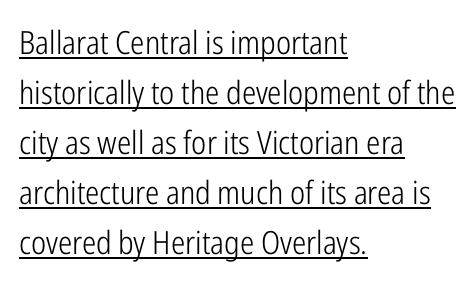
The image shows 32 px light, condensed sans-serif type, upright; set left-aligned, normal line spacing (1.56x), normal letter spacing, underlined; low stroke contrast and a medium x-height.
